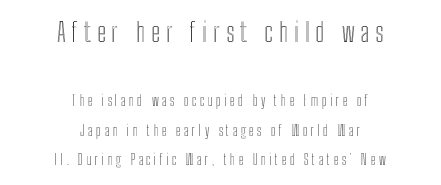
Q: Is the text italic (slanted)? A: No, it is upright.
Q: Is the text underlined? A: No.
Q: How is the paragraph aligned? A: Centered.
Q: Is the spacing between letters normal or unusually wide? A: Unusually wide.
Q: Is the spacing between lines tight, normal or loose? A: Loose.
Q: Which block of text is set in a larger size, the first (top) or the second (bottom)? A: The first (top) one.
